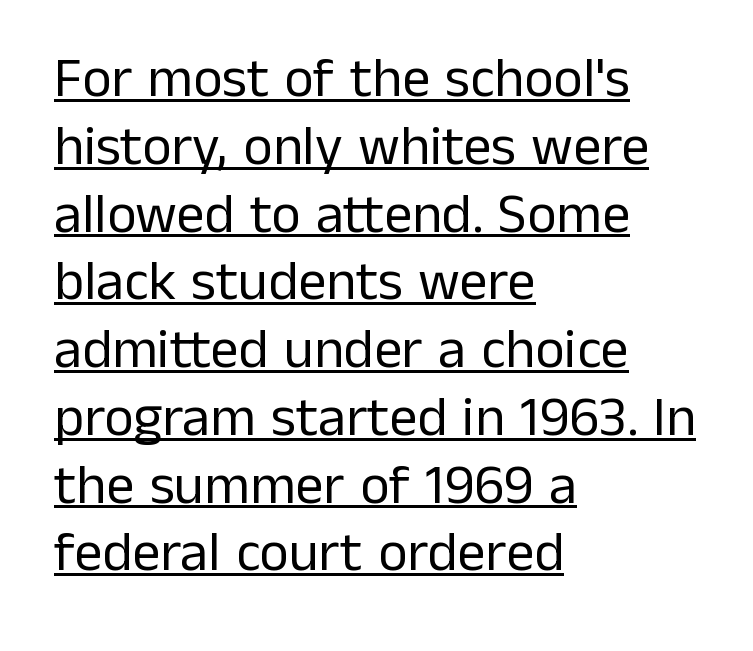
On a weight scale, this lands at 450 or below. The specimen includes a rule beneath the text block's lines. The specimen reads as upright at a glance. The face used here is rendered with its standard letterfit. A student would call this left alignment; a typographer would say flush left, rag right. Are there feet on the stems? There aren't — it's a sans.
